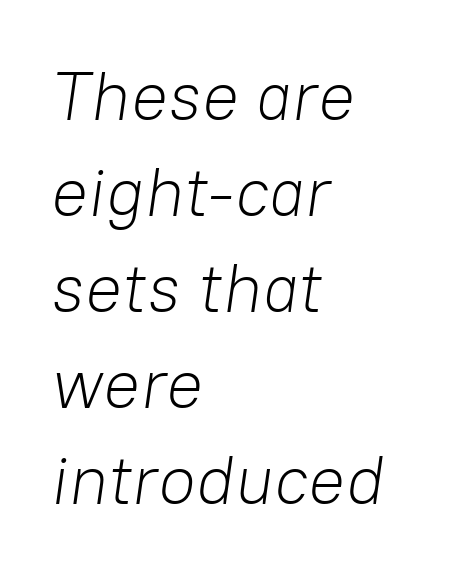
The image shows 69 px light type, italic (leaning right); set left-aligned, normal line spacing (1.39x), normal letter spacing, not underlined; low stroke contrast and a medium x-height.
